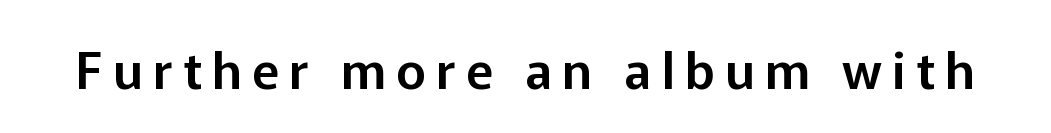
Check under the words: just untouched page. The rendering uses natural spacing where letterforms have individual widths. The rendering shows plain stroke endings on the letterforms — a sans-serif design. A typesetter would call this heavily tracked-out type. Style check: upright.
